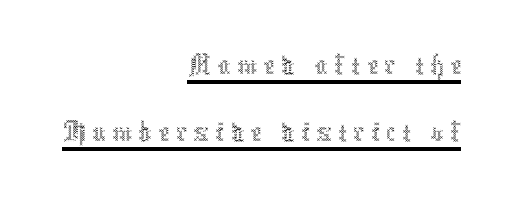
The image shows 63 px thin, condensed type, upright; set right-aligned, tight line spacing (1.07x), underlined; a medium x-height.
